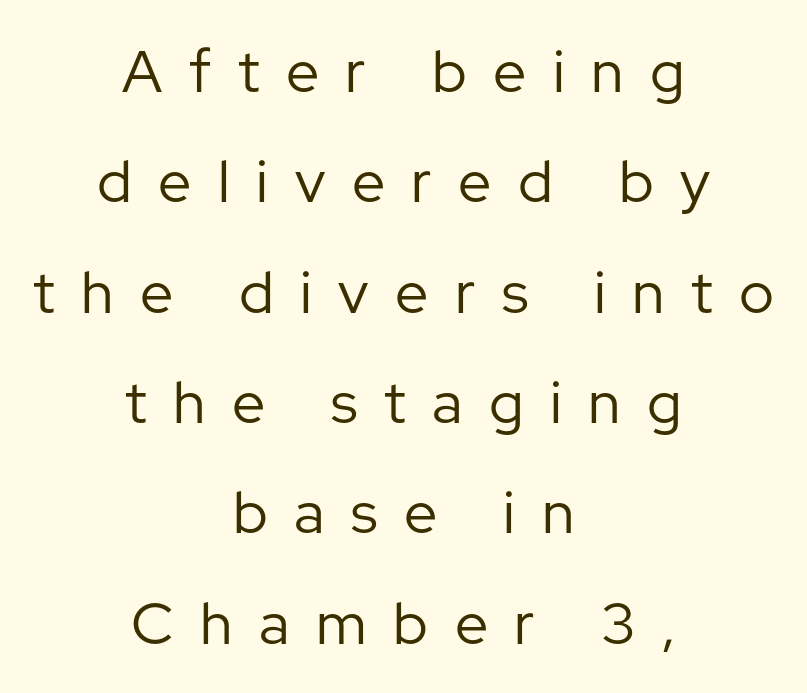
{"serif": "no", "italic": "no", "bold": "no", "weight": "regular", "width": "normal", "stroke_contrast": "low", "x_height": "medium", "monospaced": "no", "underline": "no", "align": "center", "line_spacing_ratio": 1.87, "letter_spacing": "wide", "letter_spacing_em": 0.45, "glyph_px": 59}
